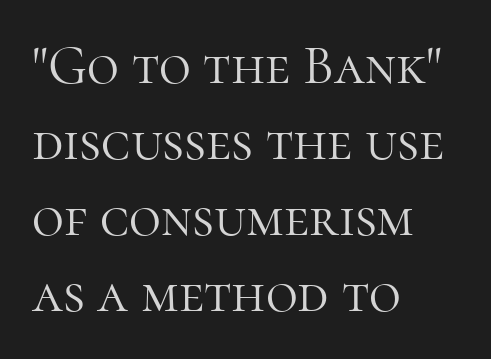
The image shows 55 px light serif type, upright; set left-aligned, normal line spacing (1.38x), normal letter spacing, not underlined; high stroke contrast and a medium x-height.
